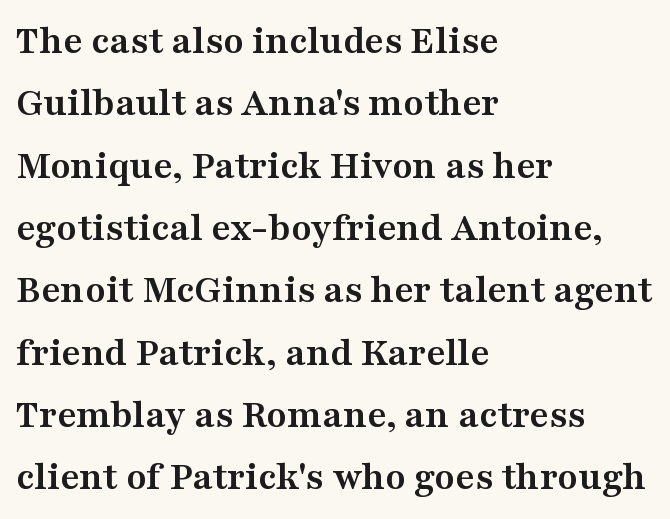
{"serif": "yes", "italic": "no", "bold": "yes", "weight": "semibold", "width": "wide", "stroke_contrast": "medium", "x_height": "medium", "monospaced": "no", "underline": "no", "align": "left", "line_spacing": "normal", "line_spacing_ratio": 1.52, "letter_spacing": "normal", "letter_spacing_em": 0.0, "glyph_px": 41}
